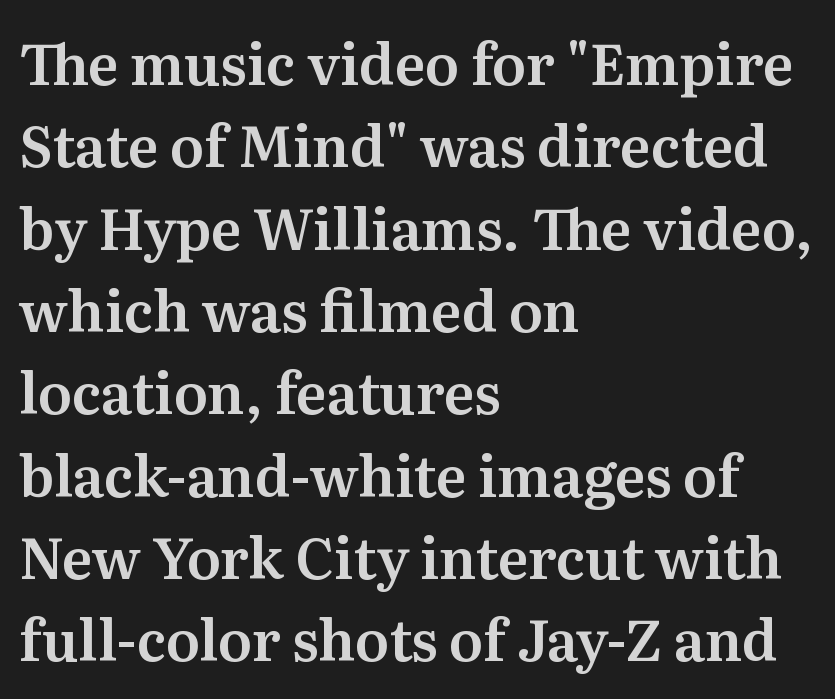
The image shows 56 px serif type, upright; set left-aligned, normal line spacing (1.47x), normal letter spacing, not underlined; medium stroke contrast and a medium x-height.
